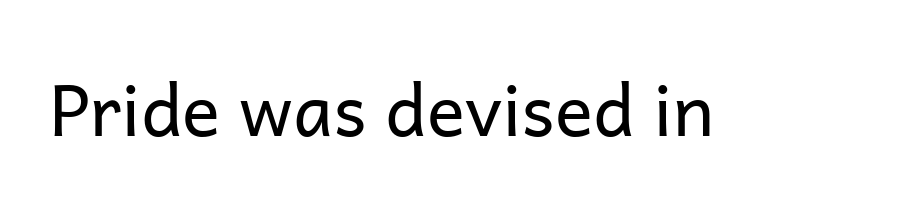
The image shows 71 px regular-weight sans-serif type, upright; set normal letter spacing, not underlined; low stroke contrast and a medium x-height.
